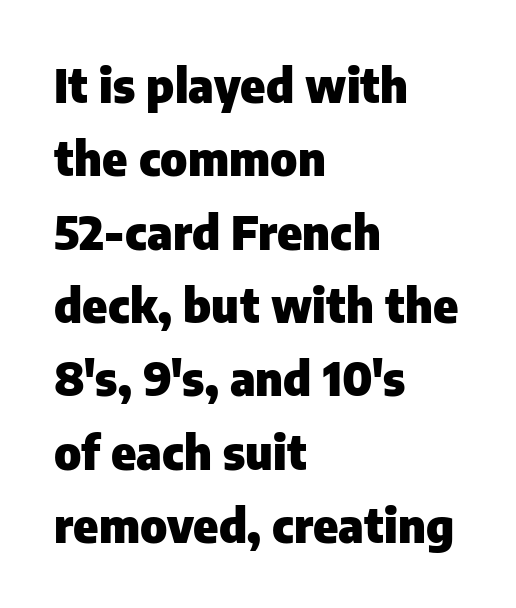
The glyphs in this specimen are sans serif. The glyphs are unaccompanied by any horizontal stroke below them. Is this a fixed-width face? No — the glyphs have proportional, varying widths. No italicization has been applied; the sample stays upright. Each word holds together tightly as a unit, with standard inter-letter gaps. Line spacing here is normal.
